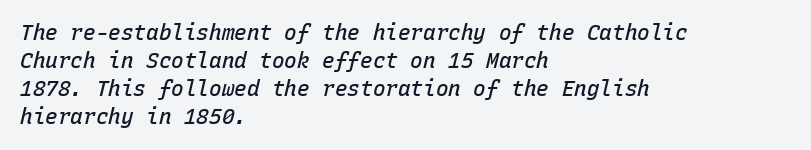
The face used here is a semibold: visibly heavier than regular, lighter than bold. Default kerning and tracking; the words read as compact shapes. Yep, that's italic — everything's leaning. Horizontally, the lines are justified to the leading edge only. No word sits above an underline. The rendering uses a moderate line-height, typical for paragraphs.
